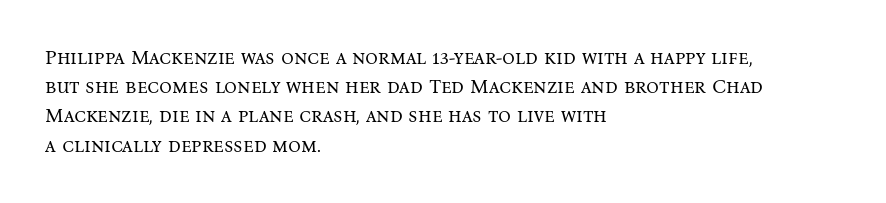
Q: Is the text bold? A: No.
Q: Is the text italic (slanted)? A: No, it is upright.
Q: Is the text underlined? A: No.
Q: How is the paragraph aligned? A: Left-aligned.
Q: Is the spacing between letters normal or unusually wide? A: Normal.
Q: Is the spacing between lines tight, normal or loose? A: Normal.
